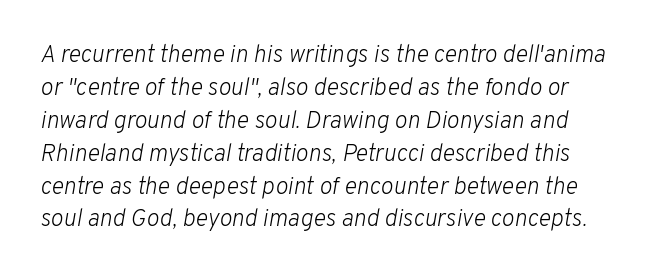
Nobody touched the tracking dial on this one. Compared with ordinary roman type, these characters are visibly tilted. Whoever set this chose a conventional vertical rhythm. A quiet, ordinary-to-light weight characterises the typeface.
